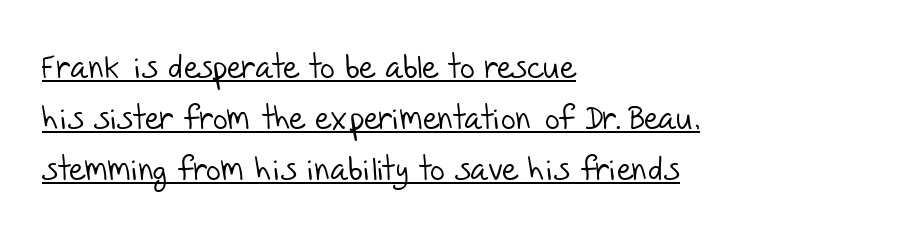
Q: Is the text bold? A: No.
Q: Is the typeface a serif or a sans-serif typeface? A: Sans-serif.
Q: Is the text underlined? A: Yes.
Q: How is the paragraph aligned? A: Left-aligned.
Q: Is the spacing between letters normal or unusually wide? A: Normal.
Q: Is the spacing between lines tight, normal or loose? A: Normal.
Q: Width (condensed, normal, or wide)? A: Normal.
Q: Stroke contrast? A: Low.
Q: x-height? A: Large.
Q: Monospaced? A: No.
